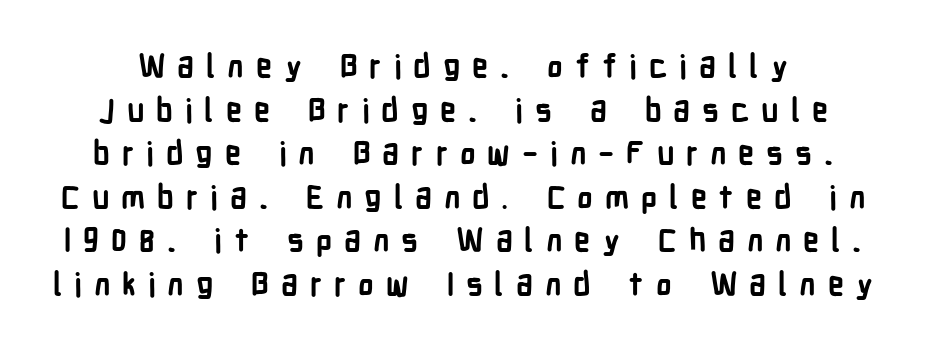
Each letter keeps its own natural width here, so spacing adapts to shape. Glyph-to-glyph distance is far greater than everyday printed text. If you measured baseline to baseline, you'd find a middling distance. Does the lettering tilt? It doesn't — this is upright.
